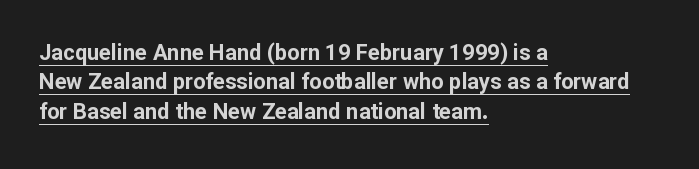
Q: Is the text bold? A: Yes.
Q: Is the text italic (slanted)? A: No, it is upright.
Q: Is the text underlined? A: Yes.
Q: How is the paragraph aligned? A: Left-aligned.
Q: Is the spacing between letters normal or unusually wide? A: Normal.
Q: Is the spacing between lines tight, normal or loose? A: Normal.
